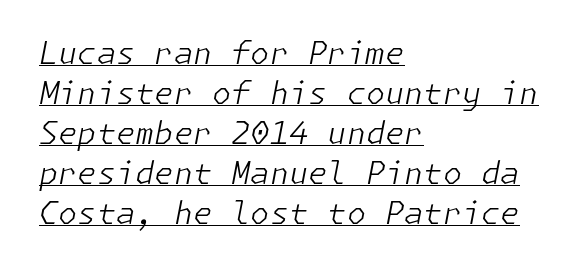
{"italic": "yes", "lean": "right", "slant_degrees": 11, "bold": "no", "weight": "light", "width": "normal", "stroke_contrast": "low", "x_height": "medium", "underline": "yes", "align": "left", "line_spacing": "normal", "line_spacing_ratio": 1.29, "letter_spacing": "normal", "letter_spacing_em": 0.0, "glyph_px": 31}
